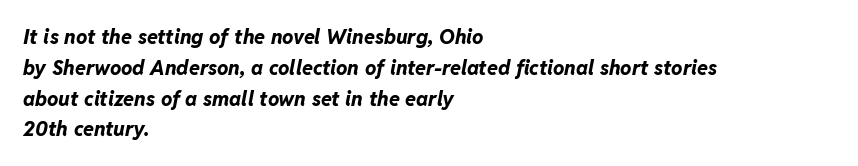
Q: Is the text bold? A: Yes.
Q: Is the text italic (slanted)? A: Yes, it leans right by about 11 degrees.
Q: Is the text underlined? A: No.
Q: How is the paragraph aligned? A: Left-aligned.
Q: Is the spacing between letters normal or unusually wide? A: Normal.
Q: Is the spacing between lines tight, normal or loose? A: Normal.
